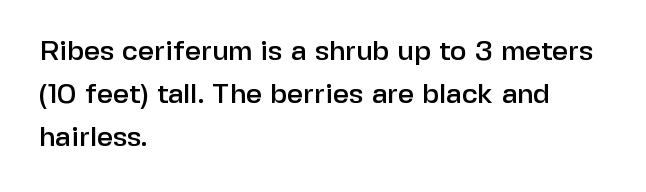
Vertically, the passage feels balanced, rows spaced as you'd expect. What kind of face is this? One without serifs — a sans. Here the designer chose a conventional face with non-uniform glyph widths. Look at the tracking — it's just the regular setting, nothing added. Designer's note — italics off, roman on.
